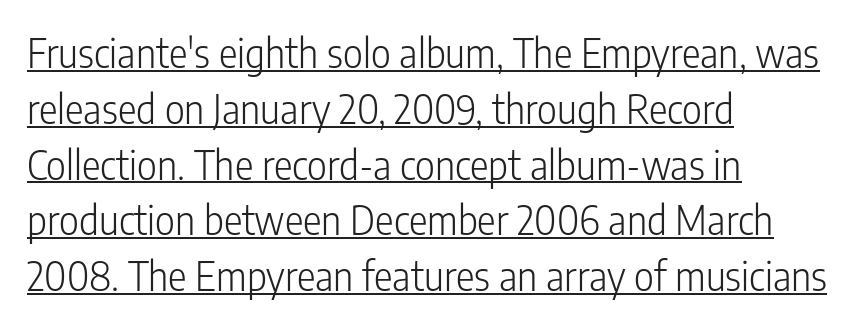
Q: Is the text bold? A: No.
Q: Is the text italic (slanted)? A: No, it is upright.
Q: Is the typeface a serif or a sans-serif typeface? A: Sans-serif.
Q: Is the text underlined? A: Yes.
Q: How is the paragraph aligned? A: Left-aligned.
Q: Is the spacing between letters normal or unusually wide? A: Normal.
Q: Is the spacing between lines tight, normal or loose? A: Normal.
Q: Width (condensed, normal, or wide)? A: Condensed.
Q: Stroke contrast? A: Low.
Q: x-height? A: Medium.
Q: Monospaced? A: No.
